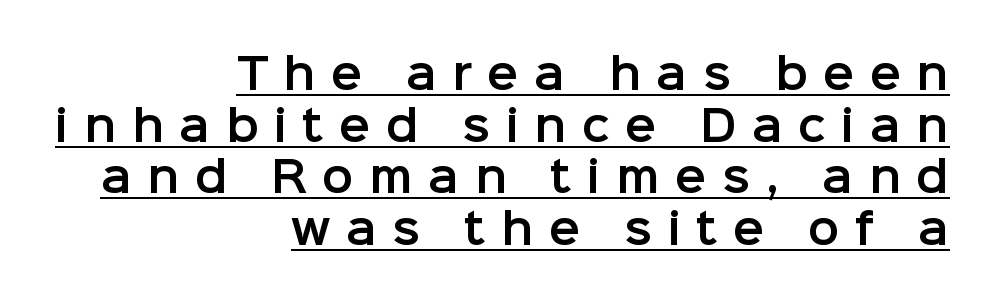
This is underlined copy, the kind a proofreader might mark for attention. This sample uses expanded letter spacing, leaving extra air between glyphs. Proportional: the letters do not fall into vertical columns. Regarding serifs, this sample does without them.
